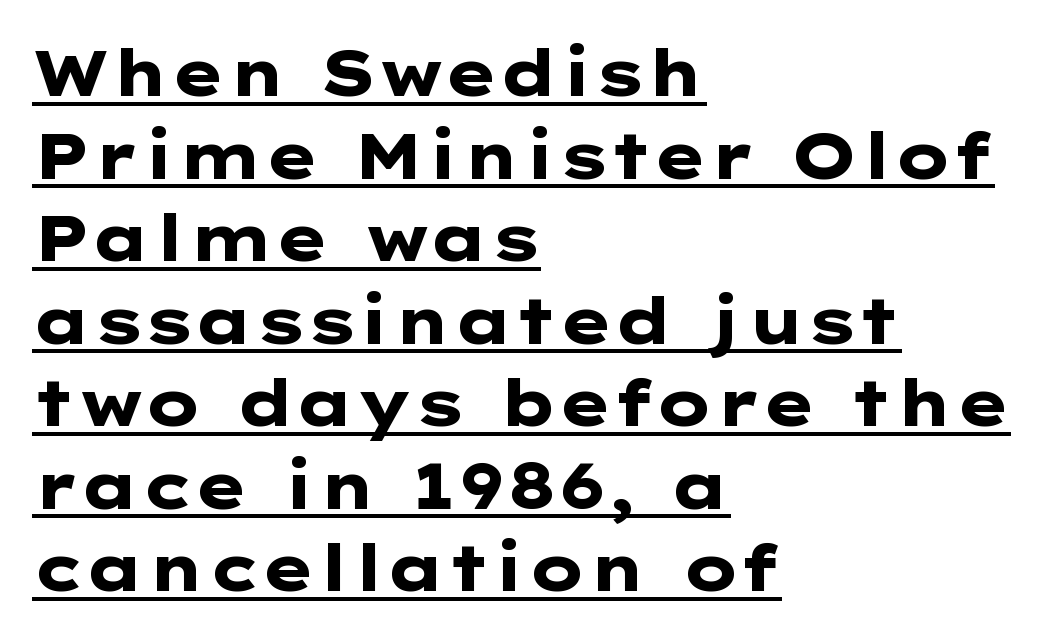
{"serif": "no", "italic": "no", "bold": "yes", "weight": "heavy", "width": "wide", "stroke_contrast": "low", "x_height": "medium", "underline": "yes", "align": "left", "line_spacing": "normal", "line_spacing_ratio": 1.29, "letter_spacing": "normal", "letter_spacing_em": 0.0, "glyph_px": 64}
